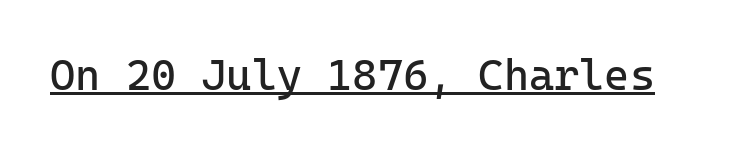
Is there any slant? The stems are plumb. Here the designer chose a console-style face with uniform glyph widths. This rendering features underlined lettering. You can tell from the bare stems that sans-serif type was used.
